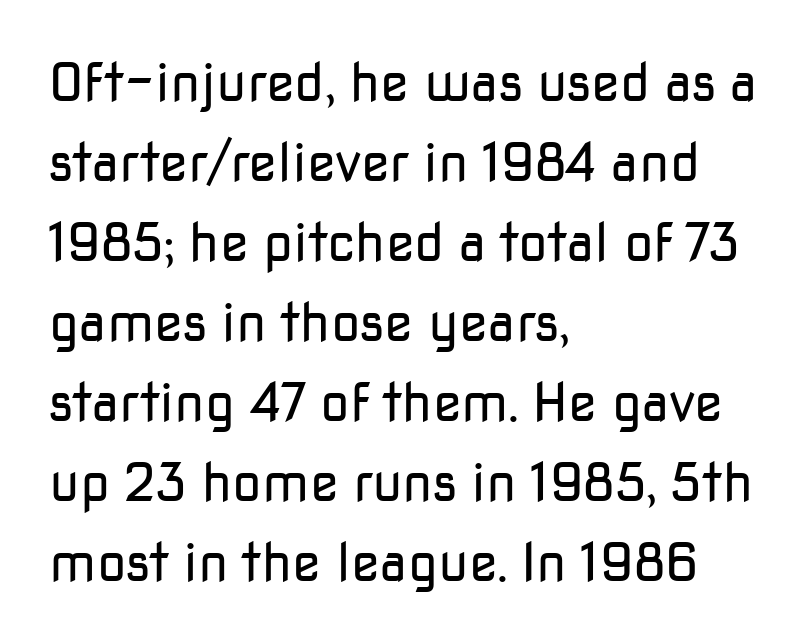
The image shows 53 px regular-weight sans-serif type, upright; set left-aligned, normal line spacing (1.51x), normal letter spacing, not underlined; low stroke contrast and a medium x-height.
